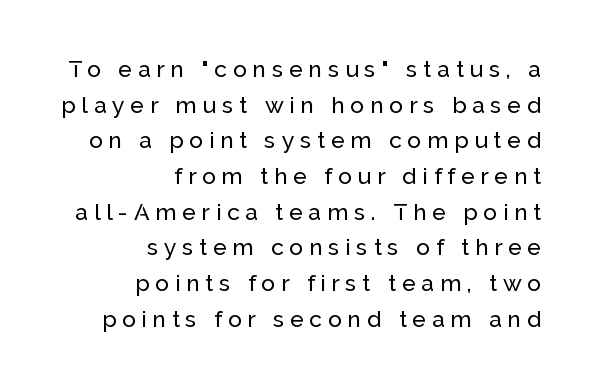
Q: Is the text italic (slanted)? A: No, it is upright.
Q: Is the text underlined? A: No.
Q: How is the paragraph aligned? A: Right-aligned.
Q: Is the spacing between letters normal or unusually wide? A: Unusually wide.
Q: Is the spacing between lines tight, normal or loose? A: Normal.
